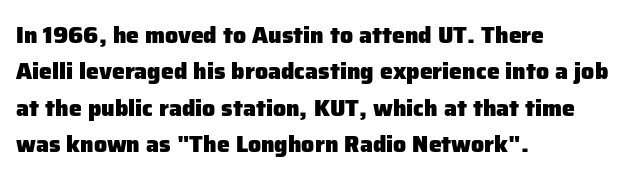
{"italic": "no", "bold": "yes", "underline": "no", "align": "left", "line_spacing": "normal", "line_spacing_ratio": 1.58, "letter_spacing": "normal", "letter_spacing_em": 0.0, "glyph_px": 23}
